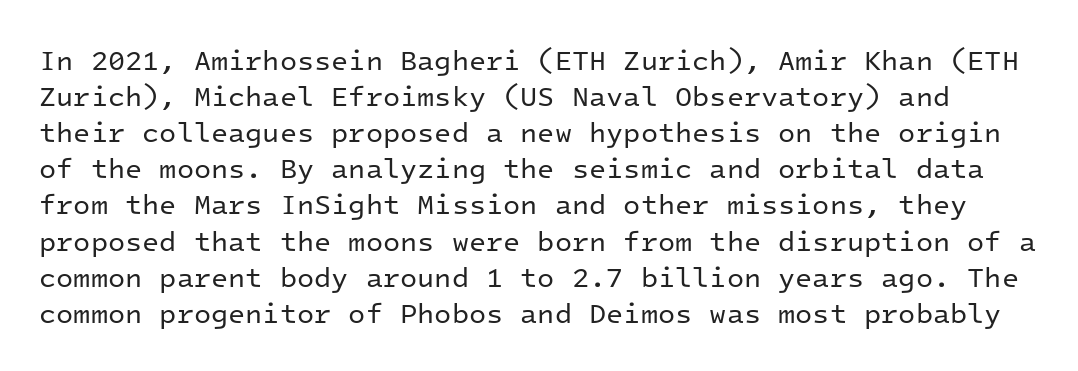
Q: Is the text bold? A: No.
Q: Is the text italic (slanted)? A: No, it is upright.
Q: Is the typeface a serif or a sans-serif typeface? A: Sans-serif.
Q: Is the text underlined? A: No.
Q: Is the spacing between letters normal or unusually wide? A: Normal.
Q: Is the spacing between lines tight, normal or loose? A: Normal.
Q: Width (condensed, normal, or wide)? A: Normal.
Q: Stroke contrast? A: Low.
Q: x-height? A: Medium.
Q: Monospaced? A: Yes.
